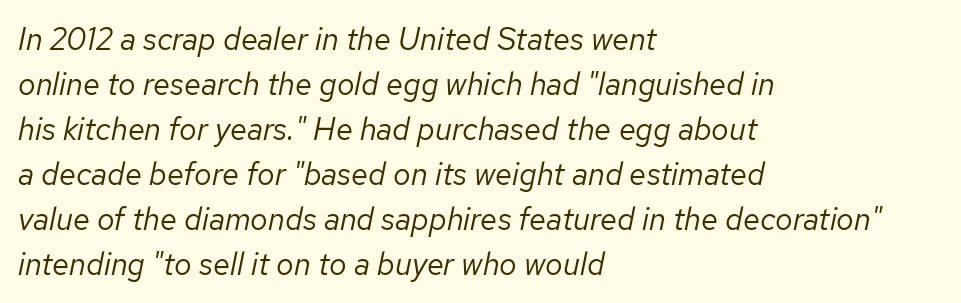
{"italic": "yes", "lean": "right", "slant_degrees": 12, "bold": "no", "weight": "regular", "width": "normal", "stroke_contrast": "low", "x_height": "medium", "monospaced": "no", "underline": "no", "align": "left", "line_spacing": "normal", "line_spacing_ratio": 1.45, "letter_spacing": "normal", "letter_spacing_em": 0.0, "glyph_px": 31}
